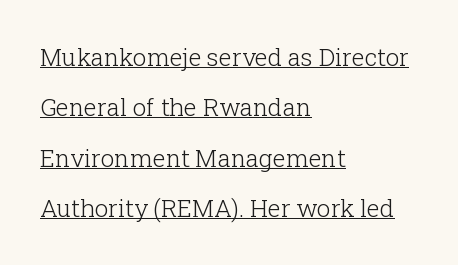
Q: Is the text bold? A: No.
Q: Is the text italic (slanted)? A: No, it is upright.
Q: Is the text underlined? A: Yes.
Q: How is the paragraph aligned? A: Left-aligned.
Q: Is the spacing between letters normal or unusually wide? A: Normal.
Q: Is the spacing between lines tight, normal or loose? A: Loose.
